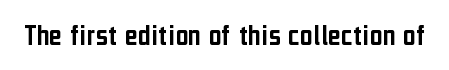
The image shows 31 px condensed sans-serif type, upright; set normal letter spacing, not underlined; low stroke contrast and a medium x-height.
